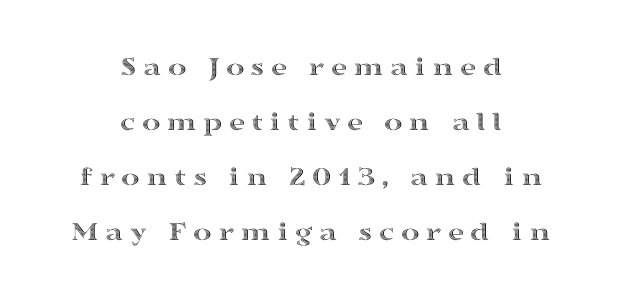
The image shows 28 px wide type, upright; set centered, loose line spacing (1.97x), unusually wide letter spacing (+0.22 em), not underlined; a medium x-height.
